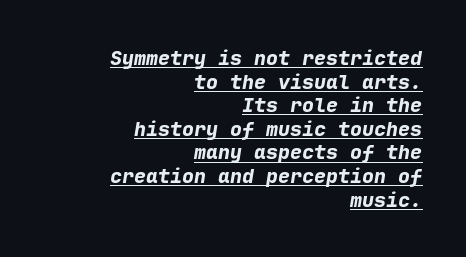
The image shows 20 px bold type, italic (leaning right); set right-aligned, line spacing 1.18x, normal letter spacing, underlined.
